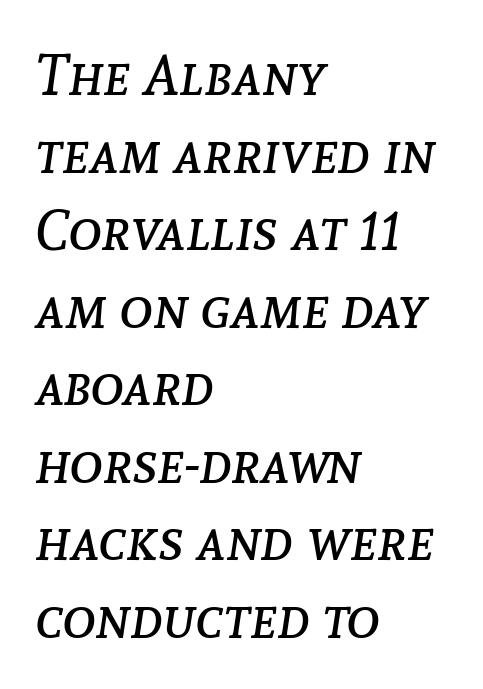
{"italic": "yes", "lean": "right", "slant_degrees": 8, "bold": "no", "weight": "regular", "width": "normal", "stroke_contrast": "low", "x_height": "medium", "monospaced": "no", "underline": "no", "align": "left", "line_spacing": "normal", "line_spacing_ratio": 1.36, "letter_spacing": "normal", "letter_spacing_em": 0.0, "glyph_px": 57}
